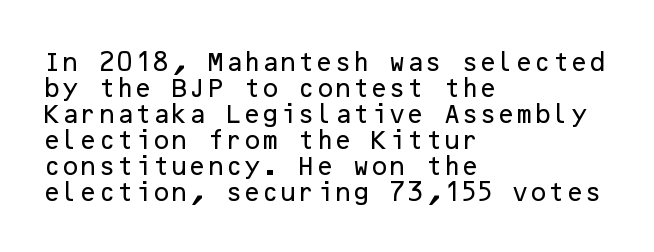
The image shows 21 px text type, upright; set left-aligned, line spacing 1.24x, normal letter spacing, not underlined.
